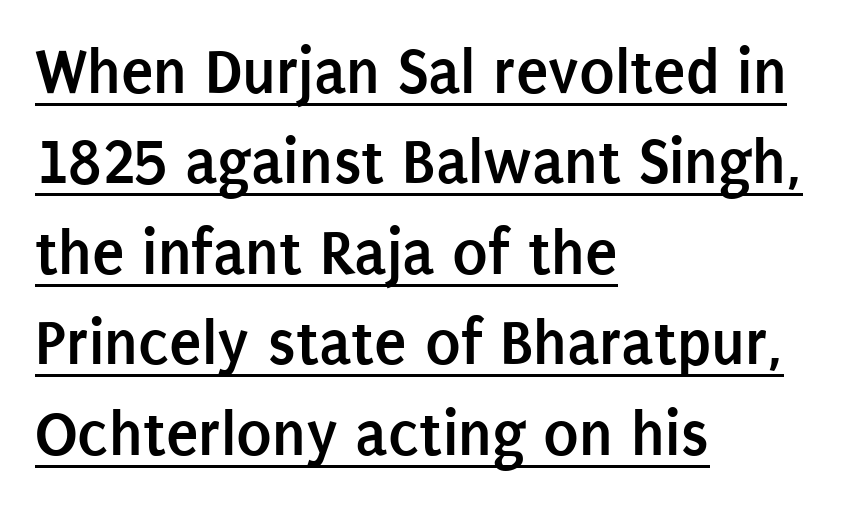
Q: Is the text bold? A: Yes.
Q: Is the text italic (slanted)? A: No, it is upright.
Q: Is the typeface a serif or a sans-serif typeface? A: Sans-serif.
Q: Is the text underlined? A: Yes.
Q: How is the paragraph aligned? A: Left-aligned.
Q: Is the spacing between letters normal or unusually wide? A: Normal.
Q: Is the spacing between lines tight, normal or loose? A: Normal.
Q: Width (condensed, normal, or wide)? A: Condensed.
Q: Stroke contrast? A: Low.
Q: x-height? A: Large.
Q: Monospaced? A: No.
